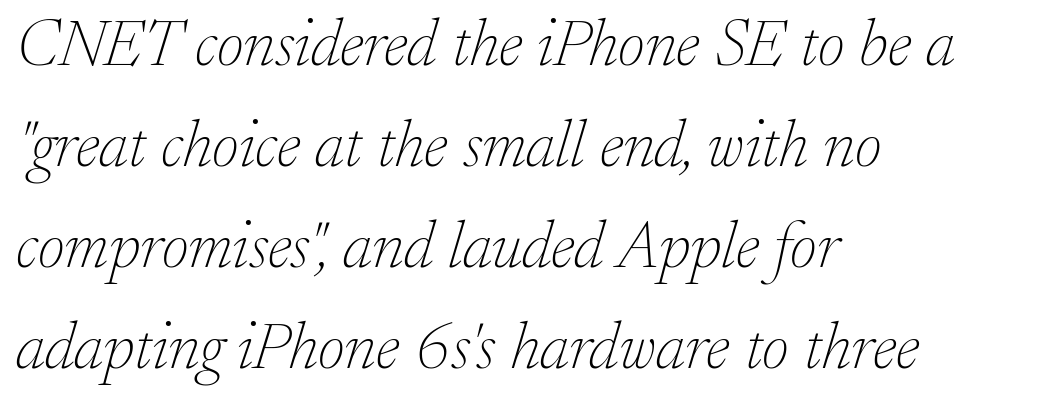
Q: Is the text bold? A: No.
Q: Is the text italic (slanted)? A: Yes, it leans right by about 17 degrees.
Q: Is the typeface a serif or a sans-serif typeface? A: Serif.
Q: Is the text underlined? A: No.
Q: How is the paragraph aligned? A: Left-aligned.
Q: Is the spacing between letters normal or unusually wide? A: Normal.
Q: Is the spacing between lines tight, normal or loose? A: Normal.
Q: Width (condensed, normal, or wide)? A: Normal.
Q: Stroke contrast? A: Low.
Q: x-height? A: Small.
Q: Monospaced? A: No.
